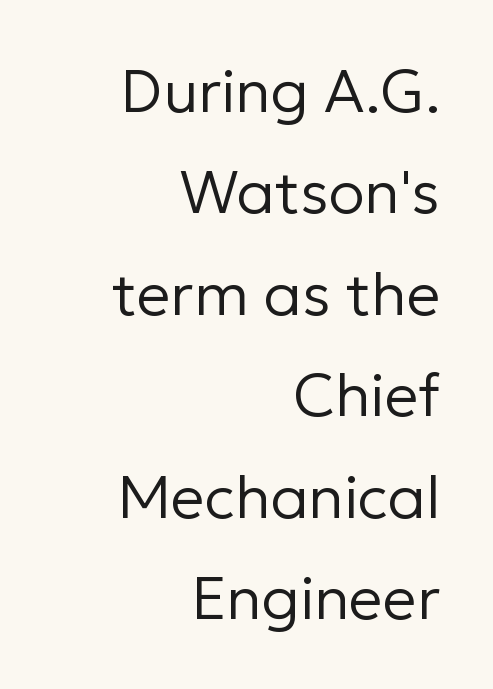
Ascenders rise straight up at ninety degrees. Reading down the column, the eye jumps a familiar distance to each next line. Heaviness? Minimal to ordinary, like unemphasized prose. Caption: standard tracking, unaltered. Letters rest on an invisible, unmarked baseline.
